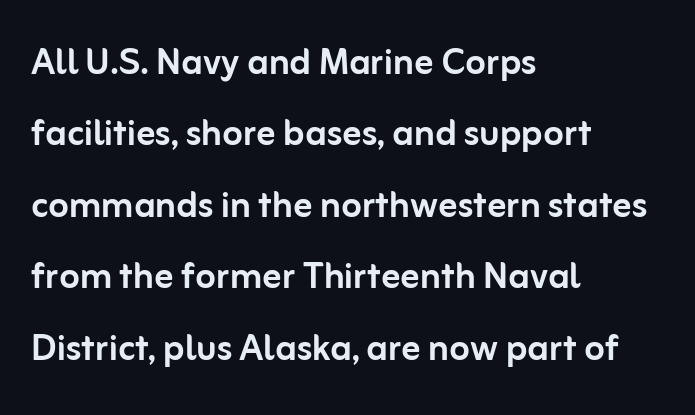
{"serif": "no", "italic": "no", "width": "normal", "stroke_contrast": "low", "x_height": "medium", "monospaced": "no", "underline": "no", "align": "left", "line_spacing": "normal", "line_spacing_ratio": 1.52, "letter_spacing": "normal", "letter_spacing_em": 0.0, "glyph_px": 47}
